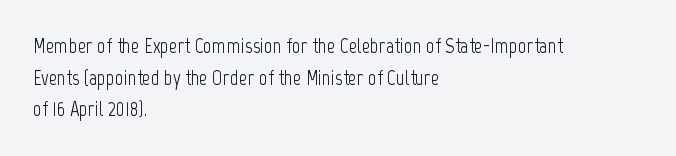
Q: Is the text bold? A: No.
Q: Is the text italic (slanted)? A: No, it is upright.
Q: Is the text underlined? A: No.
Q: How is the paragraph aligned? A: Left-aligned.
Q: Is the spacing between letters normal or unusually wide? A: Normal.
Q: Is the spacing between lines tight, normal or loose? A: Normal.
